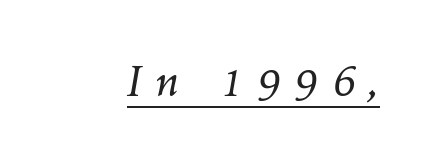
The image shows 43 px regular-weight type, italic (leaning right); set unusually wide letter spacing (+0.32 em), underlined; medium stroke contrast and a medium x-height.
